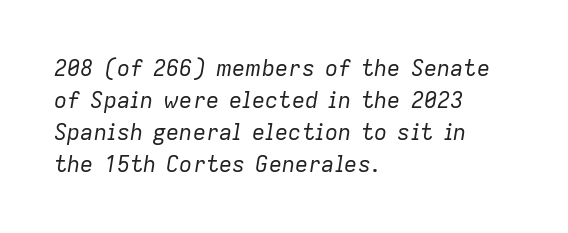
The image shows 22 px text type, italic (leaning right); set left-aligned, normal line spacing (1.45x), normal letter spacing, not underlined.
